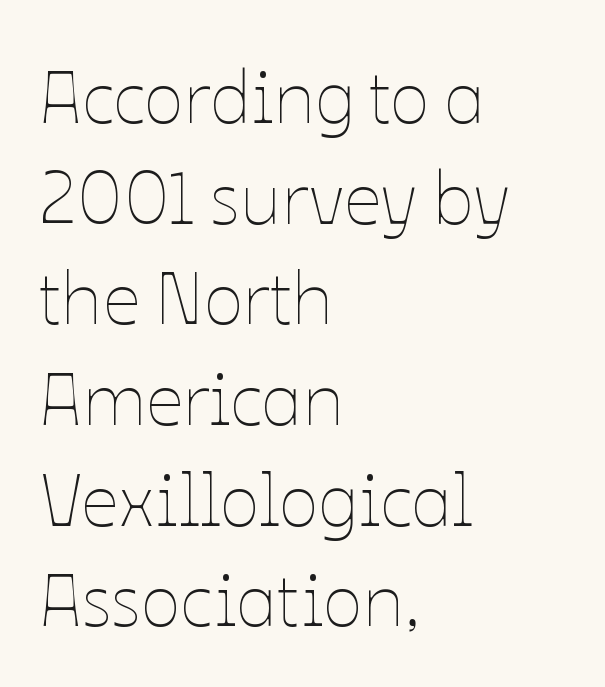
{"italic": "no", "bold": "no", "weight": "thin", "width": "normal", "stroke_contrast": "low", "x_height": "medium", "monospaced": "no", "underline": "no", "align": "left", "line_spacing": "normal", "line_spacing_ratio": 1.36, "letter_spacing": "normal", "letter_spacing_em": 0.0, "glyph_px": 74}
